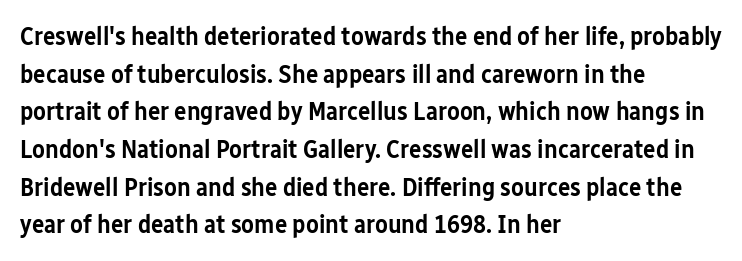
{"italic": "no", "bold": "semi", "underline": "no", "align": "left", "line_spacing": "normal", "line_spacing_ratio": 1.45, "letter_spacing": "normal", "letter_spacing_em": 0.0, "glyph_px": 26}
